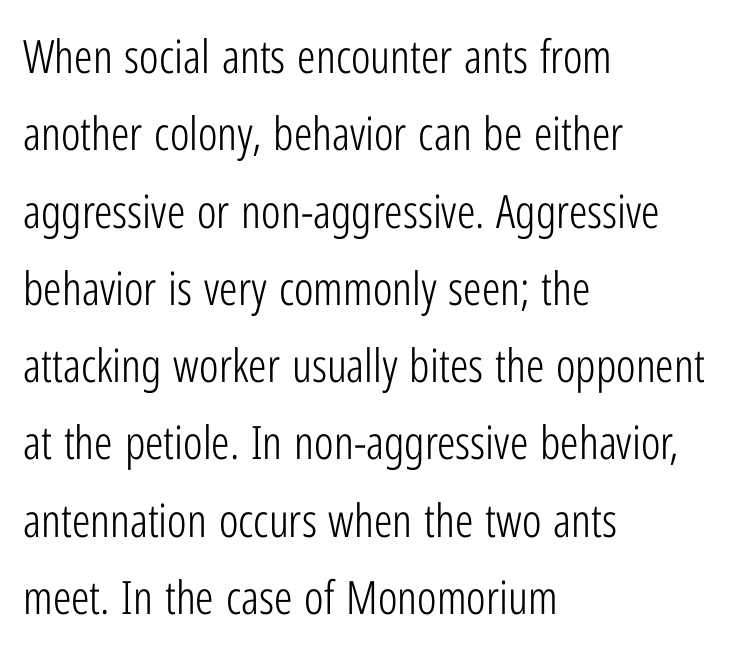
The image shows 46 px light, condensed sans-serif type, upright; set left-aligned, normal line spacing (1.68x), normal letter spacing, not underlined; low stroke contrast and a medium x-height.
